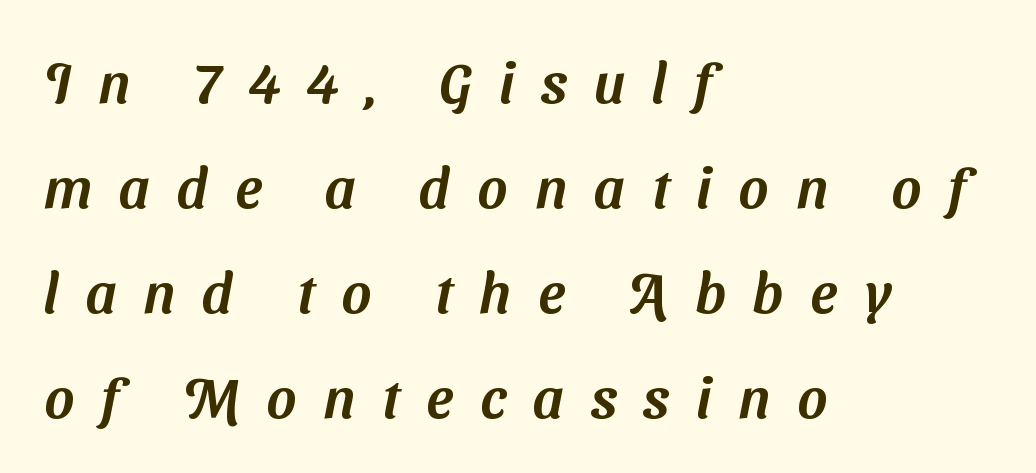
The image shows 57 px sans-serif type; set left-aligned, line spacing 1.84x, unusually wide letter spacing (+0.47 em), not underlined; medium stroke contrast and a medium x-height.
